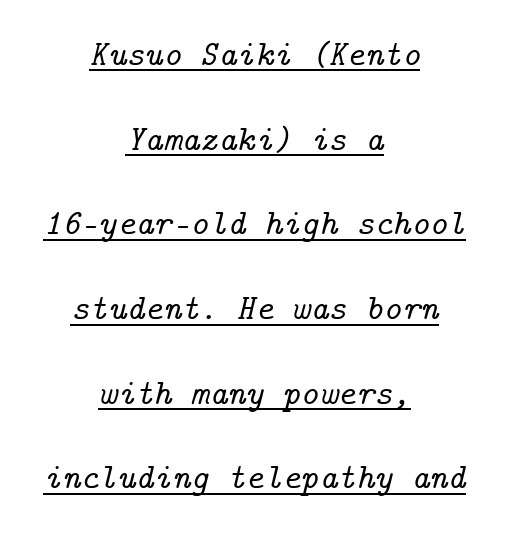
Q: Is the text italic (slanted)? A: Yes, it leans right by about 14 degrees.
Q: Is the typeface a serif or a sans-serif typeface? A: Serif.
Q: Is the text underlined? A: Yes.
Q: How is the paragraph aligned? A: Centered.
Q: Is the spacing between letters normal or unusually wide? A: Normal.
Q: Is the spacing between lines tight, normal or loose? A: Loose.
Q: Width (condensed, normal, or wide)? A: Normal.
Q: Stroke contrast? A: Low.
Q: x-height? A: Medium.
